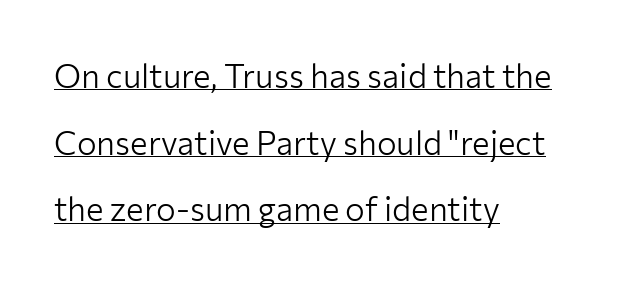
Q: Is the text bold? A: No.
Q: Is the text italic (slanted)? A: No, it is upright.
Q: Is the typeface a serif or a sans-serif typeface? A: Sans-serif.
Q: Is the text underlined? A: Yes.
Q: How is the paragraph aligned? A: Left-aligned.
Q: Is the spacing between letters normal or unusually wide? A: Normal.
Q: Is the spacing between lines tight, normal or loose? A: Loose.
Q: Width (condensed, normal, or wide)? A: Normal.
Q: Stroke contrast? A: Low.
Q: x-height? A: Medium.
Q: Monospaced? A: No.
